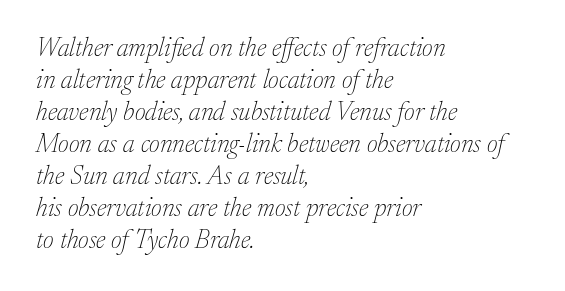
Q: Is the text bold? A: No.
Q: Is the text italic (slanted)? A: Yes, it leans right by about 17 degrees.
Q: Is the text underlined? A: No.
Q: How is the paragraph aligned? A: Left-aligned.
Q: Is the spacing between letters normal or unusually wide? A: Normal.
